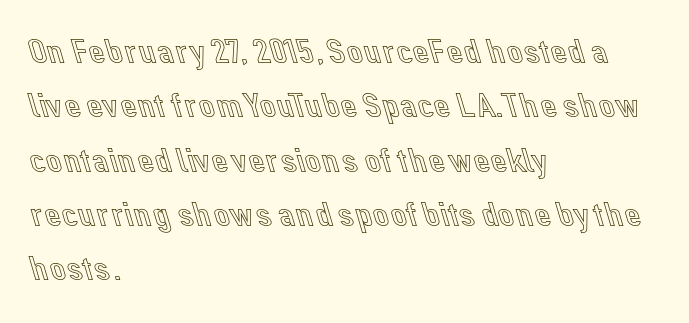
The zone under the glyphs is completely vacant. Horizontally, the lines are justified to the leading edge only. Proportional: the letters do not fall into vertical columns. These lines sit exactly where default settings would place them. Does extra space separate the letters? No, they use regular spacing.
